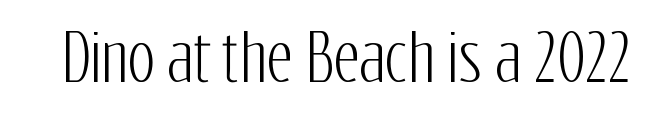
The image shows 64 px condensed sans-serif type, upright; set normal letter spacing, not underlined; low stroke contrast and a medium x-height.
